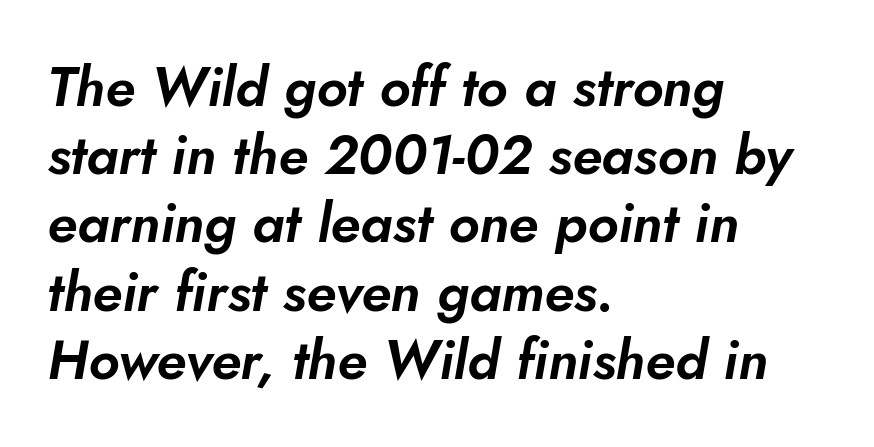
{"serif": "no", "width": "normal", "stroke_contrast": "low", "x_height": "small", "monospaced": "no", "underline": "no", "align": "left", "line_spacing_ratio": 1.24, "letter_spacing": "normal", "letter_spacing_em": 0.0, "glyph_px": 55}
